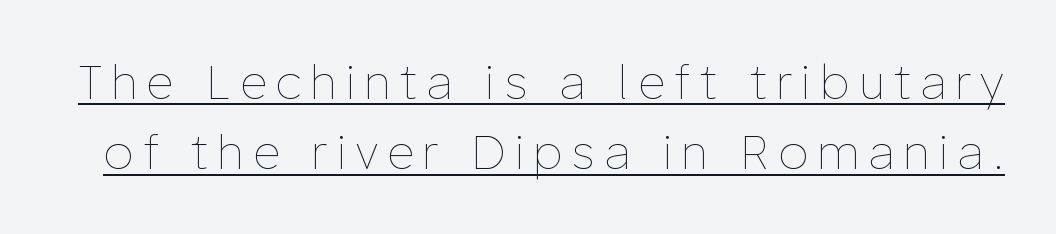
{"italic": "no", "bold": "no", "weight": "thin", "width": "normal", "stroke_contrast": "low", "x_height": "medium", "monospaced": "no", "underline": "yes", "line_spacing": "normal", "line_spacing_ratio": 1.5, "letter_spacing": "wide", "letter_spacing_em": 0.21, "glyph_px": 47}
